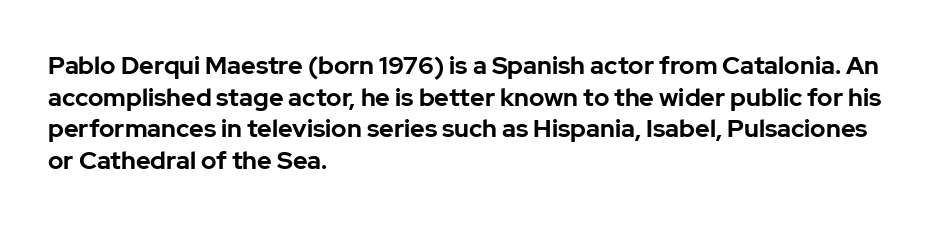
{"italic": "no", "bold": "yes", "underline": "no", "align": "left", "line_spacing": "normal", "line_spacing_ratio": 1.27, "letter_spacing": "normal", "letter_spacing_em": 0.0, "glyph_px": 25}
